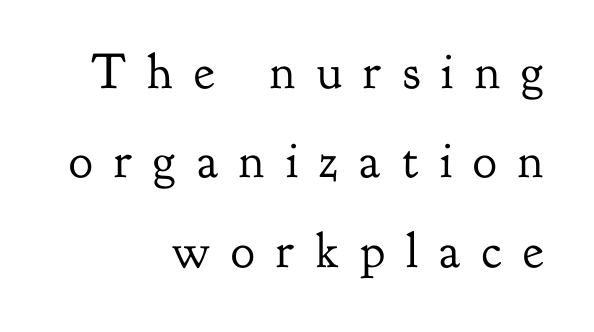
The image shows 50 px regular-weight serif type, upright; set right-aligned, line spacing 1.79x, unusually wide letter spacing (+0.43 em), not underlined; low stroke contrast and a small x-height.
